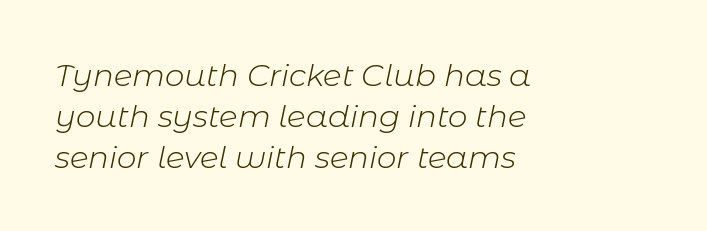
{"italic": "yes", "lean": "right", "slant_degrees": 11, "bold": "no", "weight": "light", "width": "normal", "stroke_contrast": "low", "x_height": "medium", "monospaced": "no", "underline": "no", "align": "left", "line_spacing": "normal", "line_spacing_ratio": 1.32, "letter_spacing": "normal", "letter_spacing_em": 0.0, "glyph_px": 31}
